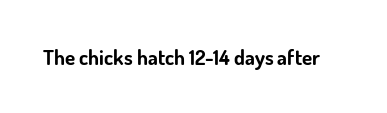
Q: Is the text bold? A: Yes.
Q: Is the text italic (slanted)? A: No, it is upright.
Q: Is the text underlined? A: No.
Q: Is the spacing between letters normal or unusually wide? A: Normal.
